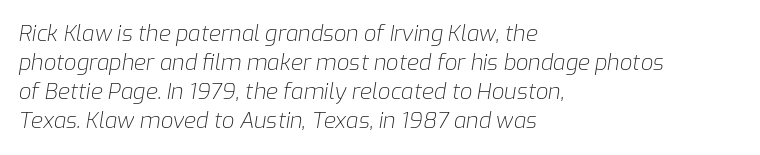
{"italic": "yes", "lean": "right", "slant_degrees": 9, "bold": "no", "underline": "no", "align": "left", "line_spacing": "normal", "line_spacing_ratio": 1.32, "letter_spacing": "normal", "letter_spacing_em": 0.0, "glyph_px": 22}
